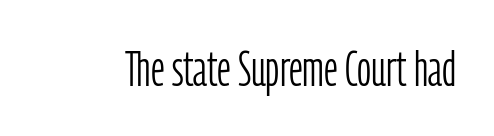
{"serif": "no", "italic": "no", "bold": "no", "weight": "light", "width": "condensed", "stroke_contrast": "low", "x_height": "medium", "monospaced": "no", "underline": "no", "letter_spacing": "normal", "letter_spacing_em": 0.0, "glyph_px": 49}
